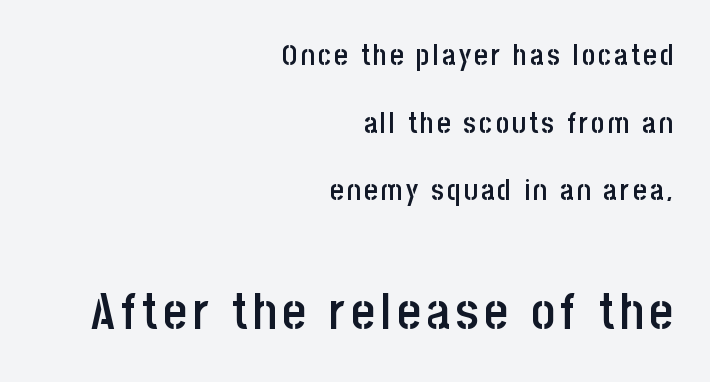
{"serif": "no", "italic": "no", "bold": "semi", "weight": "semibold", "width": "condensed", "stroke_contrast": "low", "x_height": "large", "monospaced": "no", "underline": "no", "align": "right", "line_spacing": "loose", "line_spacing_ratio": 2.33, "larger_block": "second", "size_ratio": 1.76, "glyph_px": 51}
